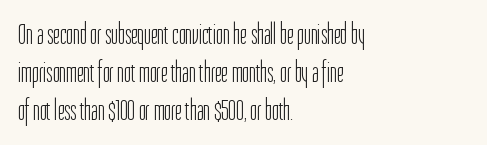
The image shows 29 px light, condensed sans-serif type, upright; set left-aligned, normal line spacing (1.31x), normal letter spacing, not underlined; low stroke contrast and a medium x-height.
